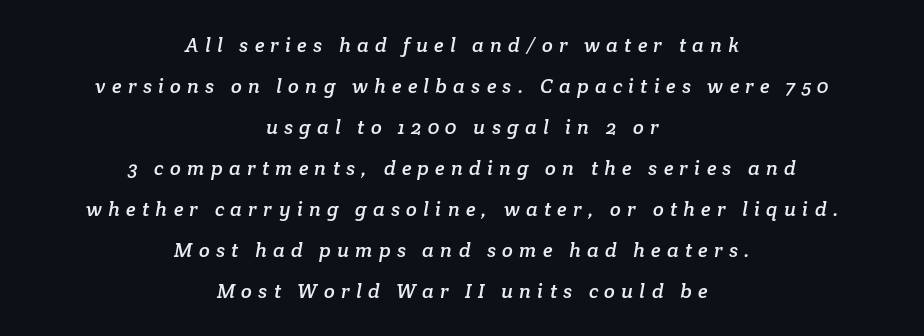
{"underline": "no", "align": "center", "line_spacing": "loose", "line_spacing_ratio": 2.05, "letter_spacing": "wide", "letter_spacing_em": 0.31, "glyph_px": 20}
